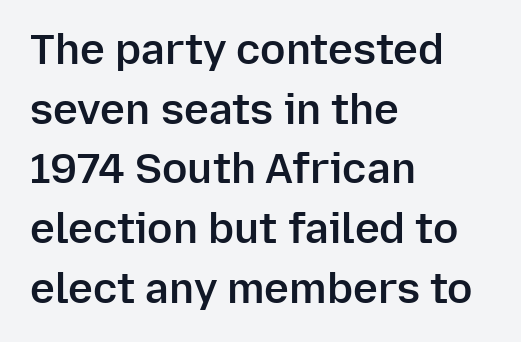
{"serif": "no", "italic": "no", "bold": "semi", "weight": "semibold", "width": "normal", "stroke_contrast": "low", "x_height": "medium", "monospaced": "no", "underline": "no", "align": "left", "line_spacing": "normal", "line_spacing_ratio": 1.42, "letter_spacing": "normal", "letter_spacing_em": 0.0, "glyph_px": 42}
